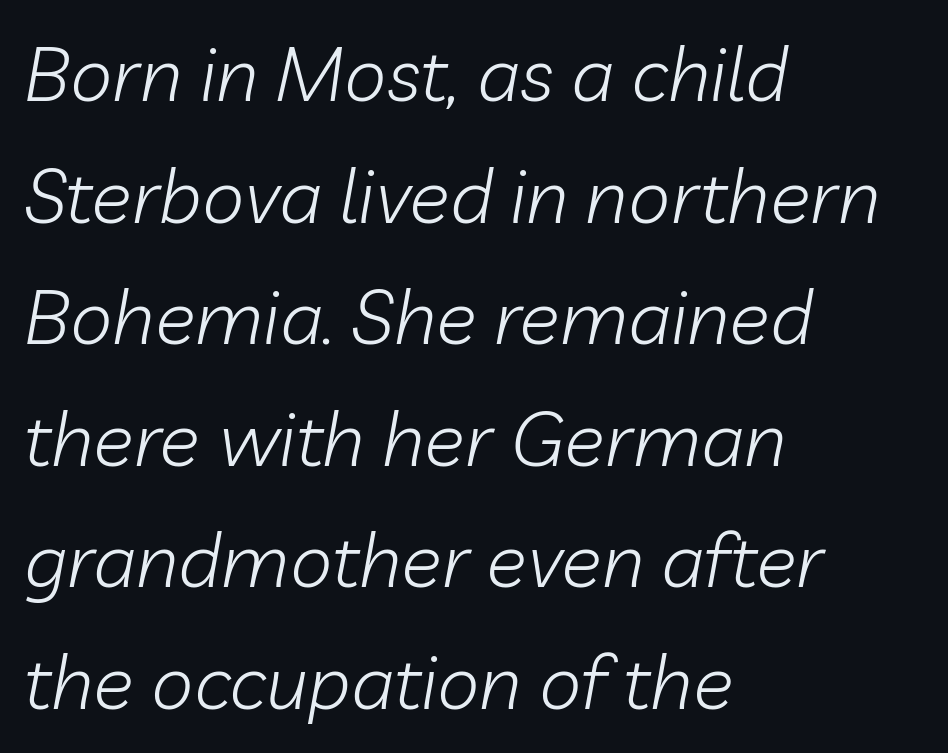
Q: Is the text bold? A: No.
Q: Is the text italic (slanted)? A: Yes, it leans right by about 10 degrees.
Q: Is the text underlined? A: No.
Q: How is the paragraph aligned? A: Left-aligned.
Q: Is the spacing between letters normal or unusually wide? A: Normal.
Q: Is the spacing between lines tight, normal or loose? A: Normal.
Q: Width (condensed, normal, or wide)? A: Normal.
Q: Stroke contrast? A: Low.
Q: x-height? A: Medium.
Q: Monospaced? A: No.
